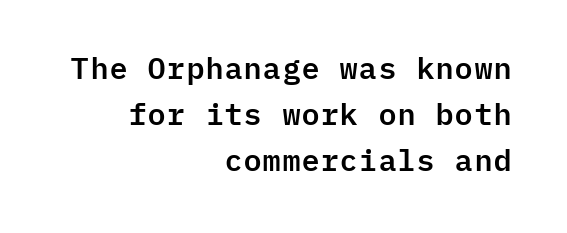
Each letter, wide or thin by design, is forced into the same width here. The space directly below the letters is spotless. Tracking value appears to be zero — textbook default spacing. The type sits square on the baseline with zero lean. Evenly set lines give the paragraph a standard silhouette.
